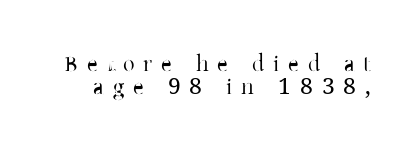
Q: Is the text bold? A: No.
Q: Is the text italic (slanted)? A: No, it is upright.
Q: Is the text underlined? A: No.
Q: Is the spacing between letters normal or unusually wide? A: Unusually wide.
Q: Is the spacing between lines tight, normal or loose? A: Tight.
